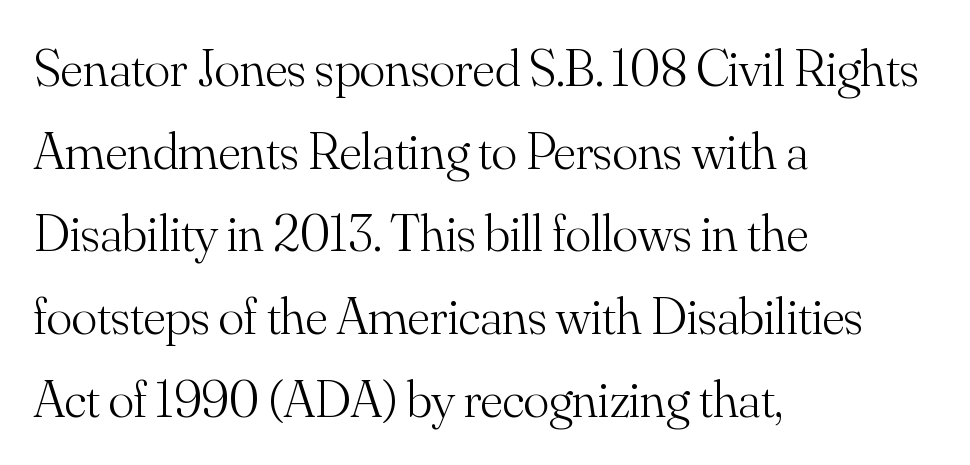
Q: Is the text bold? A: No.
Q: Is the text italic (slanted)? A: No, it is upright.
Q: Is the typeface a serif or a sans-serif typeface? A: Serif.
Q: Is the text underlined? A: No.
Q: How is the paragraph aligned? A: Left-aligned.
Q: Is the spacing between letters normal or unusually wide? A: Normal.
Q: Is the spacing between lines tight, normal or loose? A: Normal.
Q: Width (condensed, normal, or wide)? A: Normal.
Q: Stroke contrast? A: Medium.
Q: x-height? A: Small.
Q: Monospaced? A: No.
